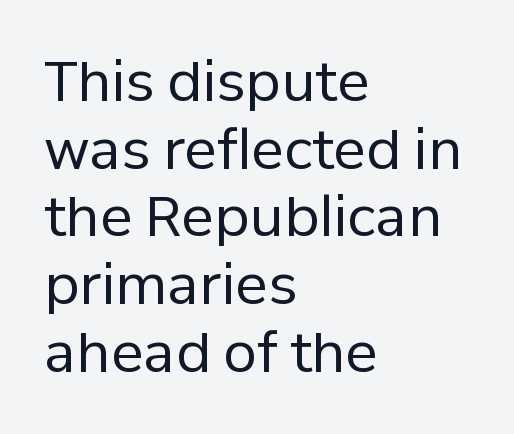
Varying glyph widths throughout — classic text-font behaviour. A bare baseline throughout the passage. Posture: vertical. Is this a heavy cut? Hardly; it is regular or lighter. The face used here is a sans, in the tradition of grotesques and geometrics.
